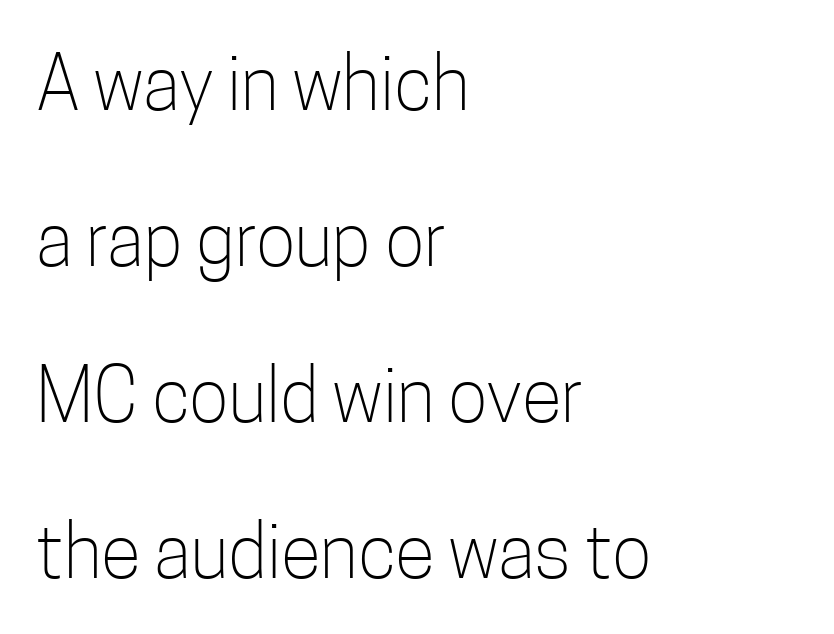
{"serif": "no", "italic": "no", "bold": "no", "weight": "light", "width": "condensed", "stroke_contrast": "low", "x_height": "medium", "monospaced": "no", "underline": "no", "align": "left", "line_spacing": "loose", "line_spacing_ratio": 2.11, "letter_spacing": "normal", "letter_spacing_em": 0.0, "glyph_px": 74}
